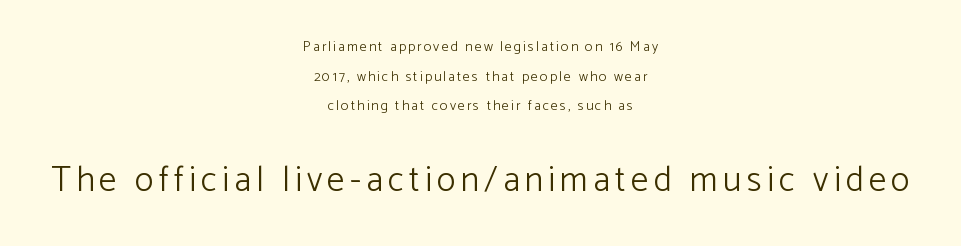
Q: Is the text bold? A: No.
Q: Is the text italic (slanted)? A: No, it is upright.
Q: Is the typeface a serif or a sans-serif typeface? A: Sans-serif.
Q: Is the text underlined? A: No.
Q: How is the paragraph aligned? A: Centered.
Q: Is the spacing between lines tight, normal or loose? A: Loose.
Q: Which block of text is set in a larger size, the first (top) or the second (bottom)? A: The second (bottom) one.
Q: Width (condensed, normal, or wide)? A: Normal.
Q: Stroke contrast? A: Low.
Q: x-height? A: Medium.
Q: Monospaced? A: No.
